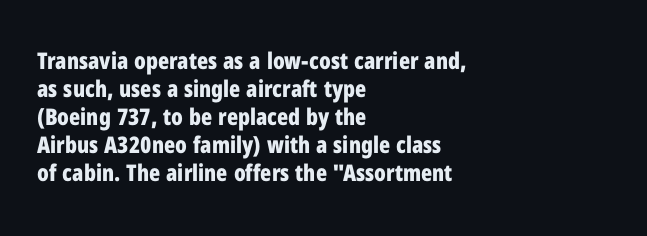
Look at the stroke-to-counter ratio: heavy, a bold. Ordinary non-slanted type is in use. The baseline area is clear. The setting favours the left margin, as ordinary paragraphs usually do. Look at the tracking — it's just the regular setting, nothing added.
